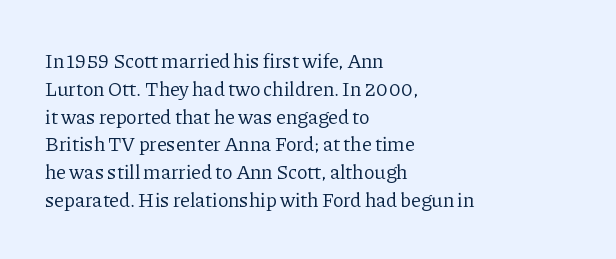
{"italic": "no", "bold": "no", "underline": "no", "align": "left", "line_spacing": "normal", "line_spacing_ratio": 1.39, "letter_spacing": "normal", "letter_spacing_em": 0.0, "glyph_px": 20}
